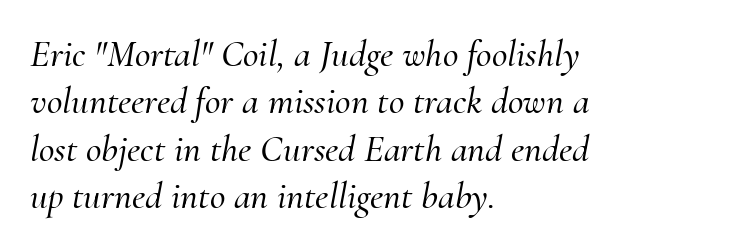
The rendering anchors every line to the left-hand side. The rendering uses a moderate line-height, typical for paragraphs. This sample has the flowing, uneven cadence of proportional lettering. The text was rendered using a seriffed face with decorative stroke endings.
